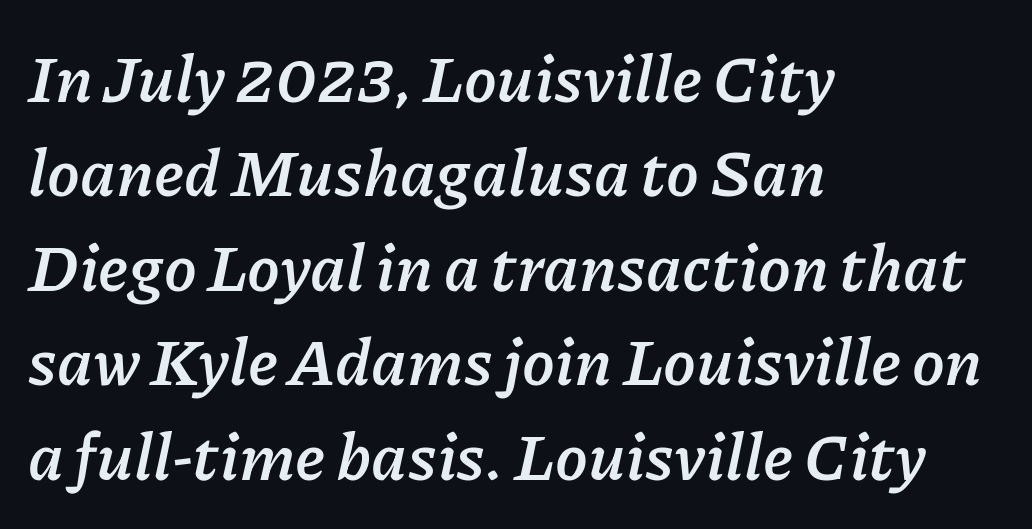
The image shows 66 px semibold type, italic (leaning right); set left-aligned, normal line spacing (1.43x), normal letter spacing, not underlined; low stroke contrast and a medium x-height.
